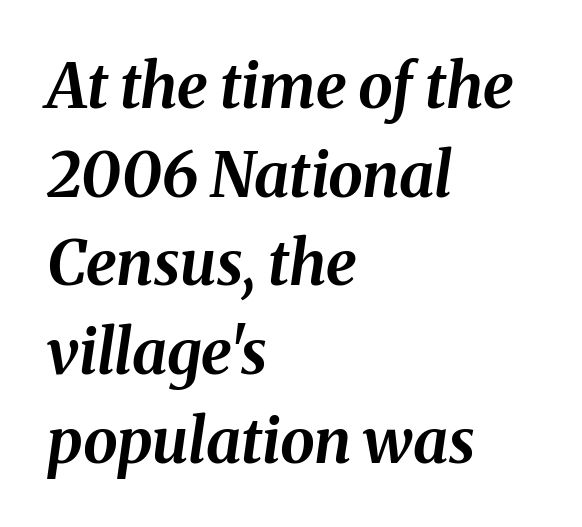
{"italic": "yes", "lean": "right", "slant_degrees": 8, "bold": "yes", "weight": "bold", "width": "normal", "stroke_contrast": "medium", "x_height": "medium", "monospaced": "no", "underline": "no", "align": "left", "line_spacing": "normal", "line_spacing_ratio": 1.43, "letter_spacing": "normal", "letter_spacing_em": 0.0, "glyph_px": 62}
